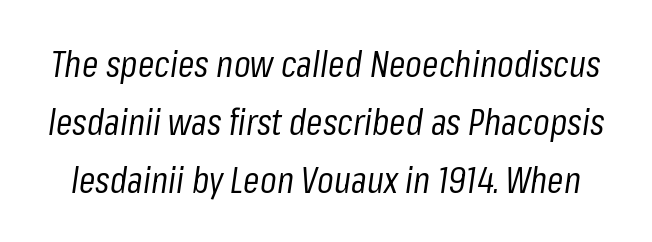
The image shows 37 px regular-weight, condensed type, italic (leaning right); set normal line spacing (1.57x), normal letter spacing, not underlined; low stroke contrast and a medium x-height.
